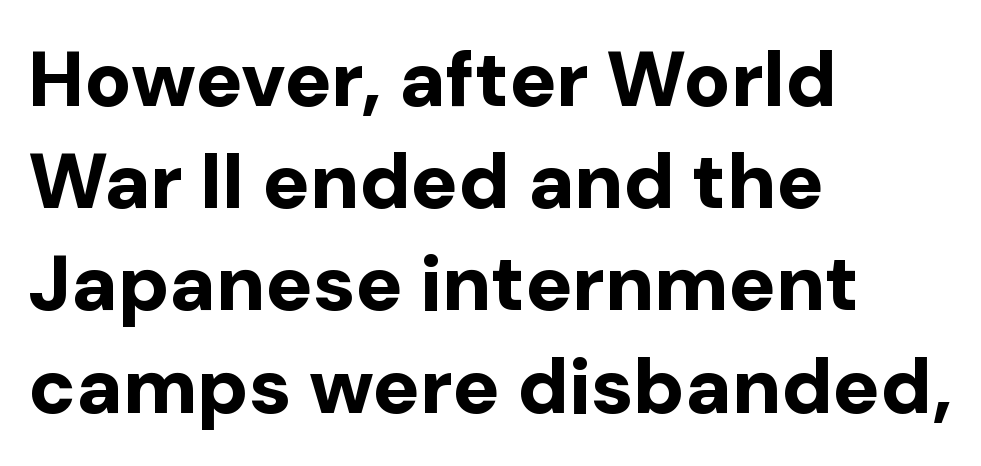
The image shows 78 px bold sans-serif type, upright; set left-aligned, normal line spacing (1.31x), normal letter spacing, not underlined; low stroke contrast and a medium x-height.
